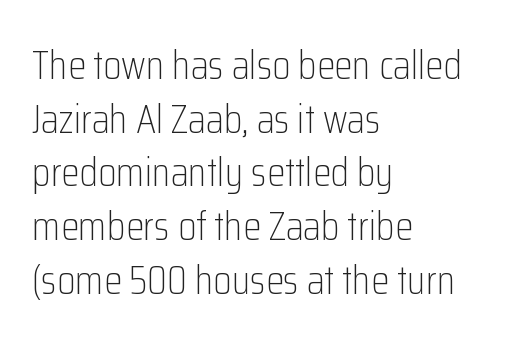
Q: Is the text bold? A: No.
Q: Is the text italic (slanted)? A: No, it is upright.
Q: Is the typeface a serif or a sans-serif typeface? A: Sans-serif.
Q: Is the text underlined? A: No.
Q: How is the paragraph aligned? A: Left-aligned.
Q: Is the spacing between letters normal or unusually wide? A: Normal.
Q: Is the spacing between lines tight, normal or loose? A: Normal.
Q: Width (condensed, normal, or wide)? A: Condensed.
Q: Stroke contrast? A: Low.
Q: x-height? A: Medium.
Q: Monospaced? A: No.
